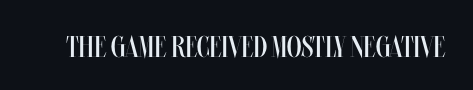
Varying glyph widths throughout — classic text-font behaviour. The line texture is even and compact thanks to regular tracking. Do the letters lean? They stand straight. The space beneath each line is pristine and unruled. Unbolded letterforms with no extra heft.
